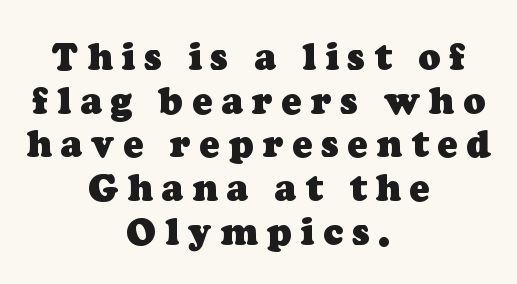
A student would call this center alignment; a typographer would say set centered. Emphasis by weight is at full strength: bold. This rendering features lettering with no underline. Yep, those are serifs on the letters. Spacing verdict: proportional, widths tailored to each character.
